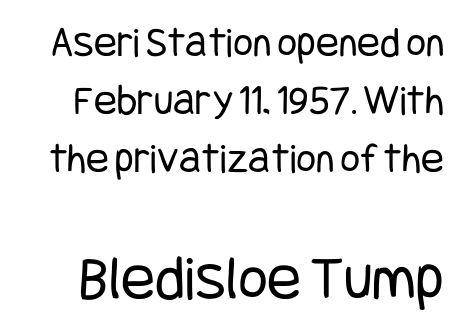
These lines are composed in type without serifs. Larger block? The one below; the one above is distinctly smaller. How are the letters spaced? Ordinarily, with no added tracking. Type without underlining.
